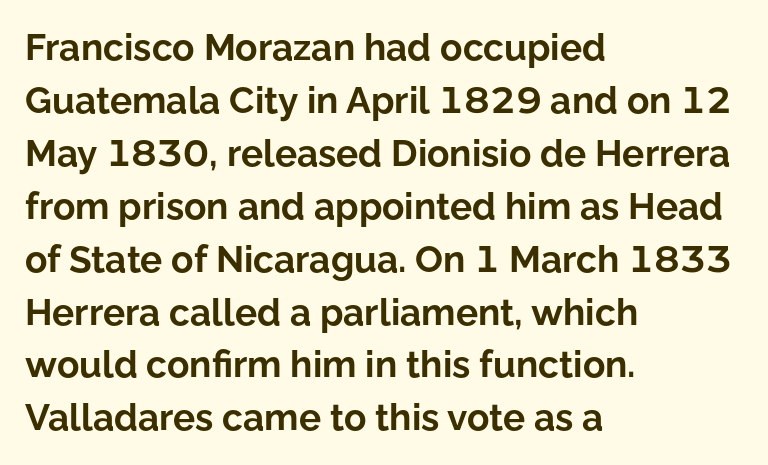
Is there much room between lines? A standard amount, neither cramped nor airy. Just letters on the line, the space beneath them empty. Check where the strokes stop: nothing finishes them off — pure sans. The typesetting leans heavy: a genuine bold. Every character sits straight up, as roman type does.
